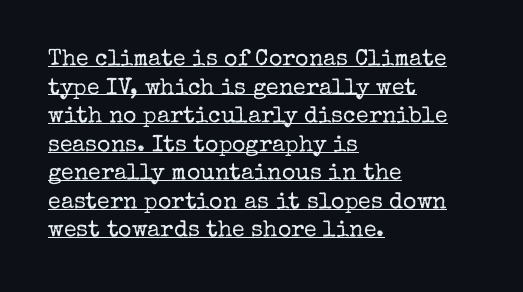
The image shows 23 px text type, upright; set left-aligned, line spacing 1.24x, normal letter spacing, underlined.
